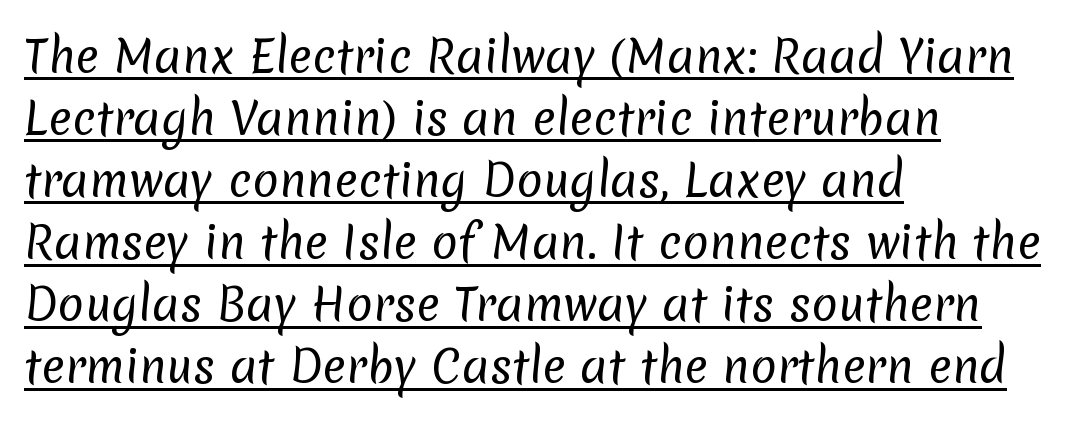
The image shows 44 px regular-weight sans-serif type; set left-aligned, normal line spacing (1.41x), normal letter spacing, underlined; low stroke contrast and a medium x-height.
